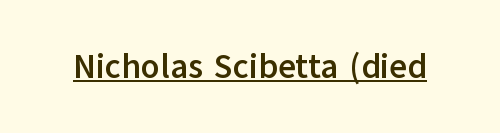
Beneath each row of characters lies a ruled line. Looks like regular typesetting: each glyph gets only the width it needs. The specimen reads as upright at a glance. Examine the stroke ends and you'll find no serifs. These lines carry a lot of weight — the face is fully bold.
